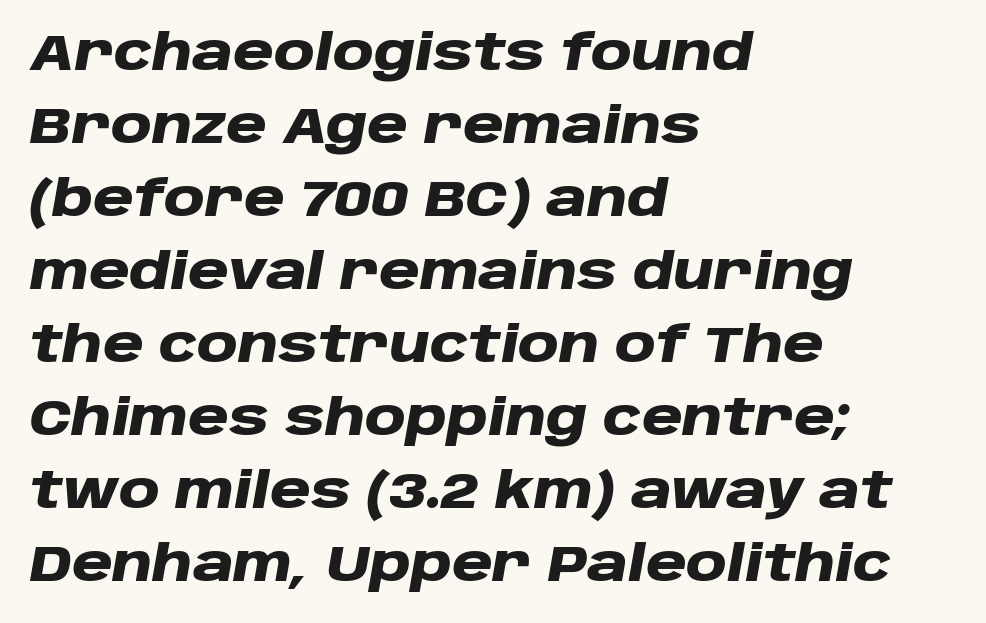
I'd describe the lettering as bold — thick and assertive. The face used here is proportionally spaced, like ordinary book or web type. The strip under each line holds only bare page. Line spacing here is normal.
